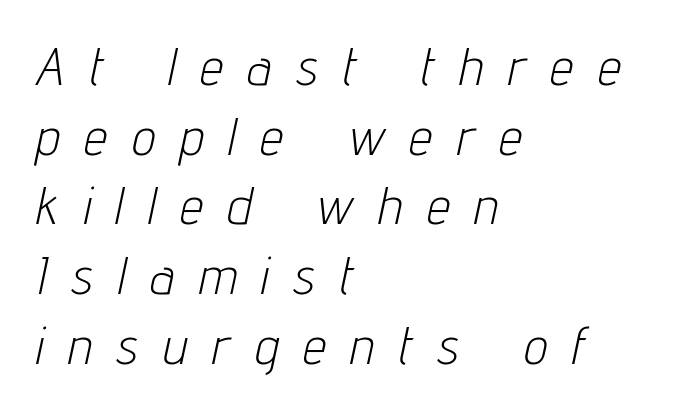
Q: Is the text bold? A: No.
Q: Is the text italic (slanted)? A: Yes, it leans right by about 12 degrees.
Q: Is the text underlined? A: No.
Q: How is the paragraph aligned? A: Left-aligned.
Q: Is the spacing between letters normal or unusually wide? A: Unusually wide.
Q: Is the spacing between lines tight, normal or loose? A: Normal.
Q: Width (condensed, normal, or wide)? A: Condensed.
Q: Stroke contrast? A: Low.
Q: x-height? A: Medium.
Q: Monospaced? A: No.
